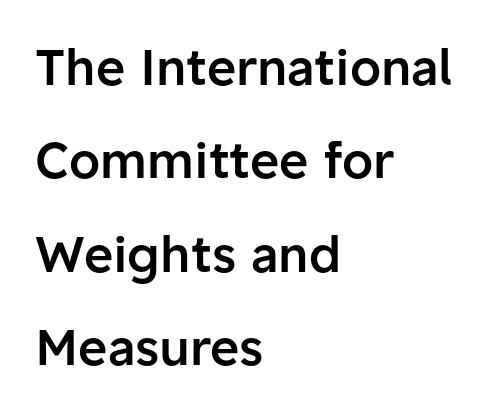
Q: Is the text bold? A: Semi-bold.
Q: Is the text italic (slanted)? A: No, it is upright.
Q: Is the typeface a serif or a sans-serif typeface? A: Sans-serif.
Q: Is the text underlined? A: No.
Q: How is the paragraph aligned? A: Left-aligned.
Q: Is the spacing between letters normal or unusually wide? A: Normal.
Q: Width (condensed, normal, or wide)? A: Normal.
Q: Stroke contrast? A: Low.
Q: x-height? A: Medium.
Q: Monospaced? A: No.
